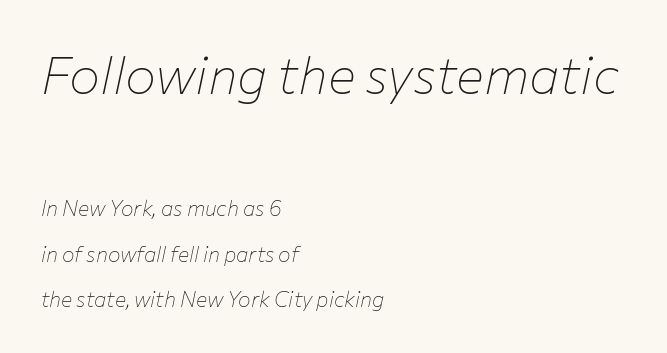
The image shows 52 px thin type, italic (leaning right); set left-aligned, loose line spacing (2.15x), normal letter spacing, not underlined; the first (top) block is 2.48x larger; low stroke contrast and a medium x-height.
